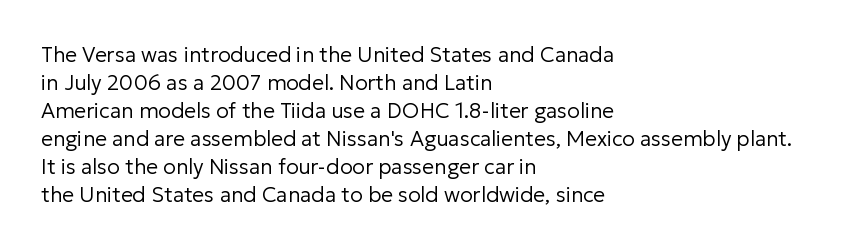
Q: Is the text bold? A: No.
Q: Is the text italic (slanted)? A: No, it is upright.
Q: Is the text underlined? A: No.
Q: How is the paragraph aligned? A: Left-aligned.
Q: Is the spacing between letters normal or unusually wide? A: Normal.
Q: Is the spacing between lines tight, normal or loose? A: Normal.
